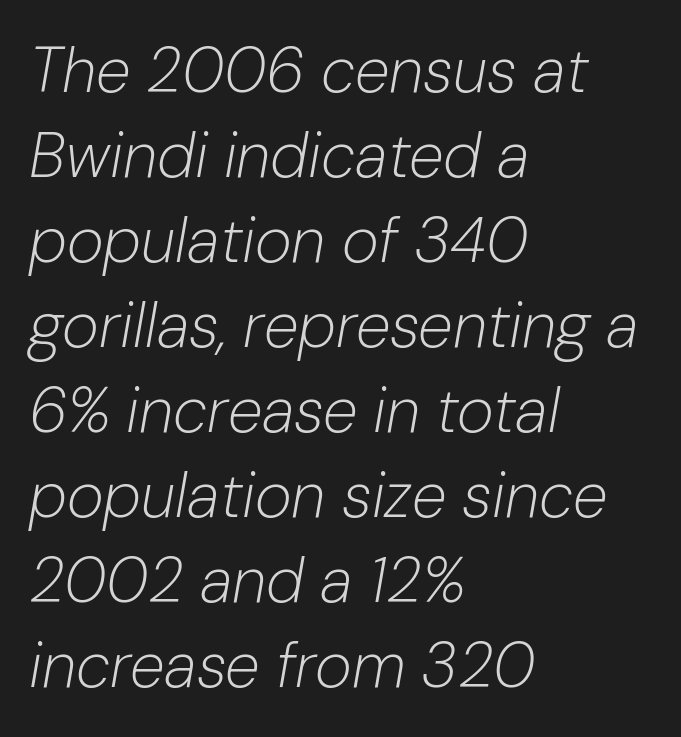
Q: Is the text bold? A: No.
Q: Is the text italic (slanted)? A: Yes, it leans right by about 10 degrees.
Q: Is the text underlined? A: No.
Q: How is the paragraph aligned? A: Left-aligned.
Q: Is the spacing between letters normal or unusually wide? A: Normal.
Q: Is the spacing between lines tight, normal or loose? A: Normal.
Q: Width (condensed, normal, or wide)? A: Normal.
Q: Stroke contrast? A: Low.
Q: x-height? A: Medium.
Q: Monospaced? A: No.
